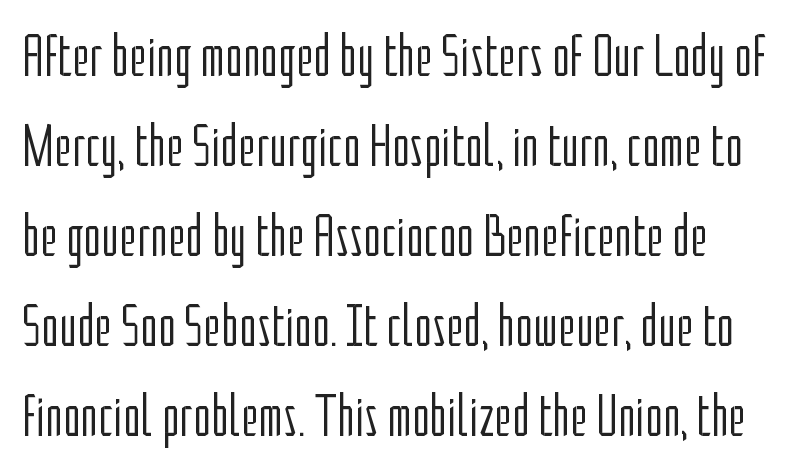
Q: Is the text bold? A: No.
Q: Is the text italic (slanted)? A: No, it is upright.
Q: Is the typeface a serif or a sans-serif typeface? A: Sans-serif.
Q: Is the text underlined? A: No.
Q: Is the spacing between letters normal or unusually wide? A: Normal.
Q: Is the spacing between lines tight, normal or loose? A: Normal.
Q: Width (condensed, normal, or wide)? A: Condensed.
Q: Stroke contrast? A: Low.
Q: x-height? A: Medium.
Q: Monospaced? A: No.
